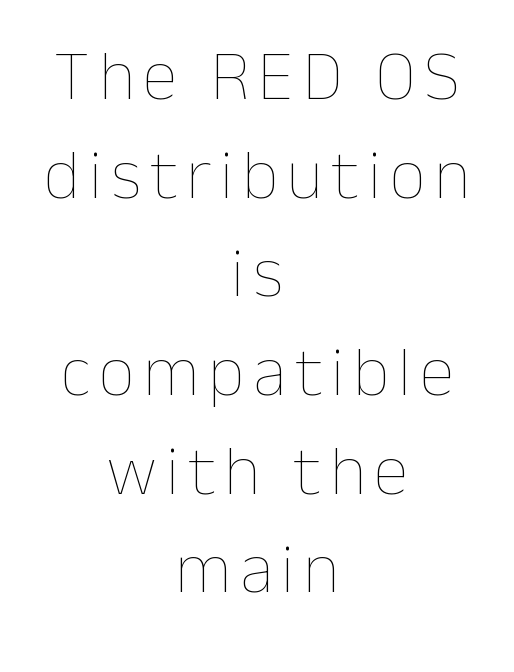
The image shows 71 px thin type, upright; set centered, normal line spacing (1.39x), not underlined; low stroke contrast and a medium x-height.
